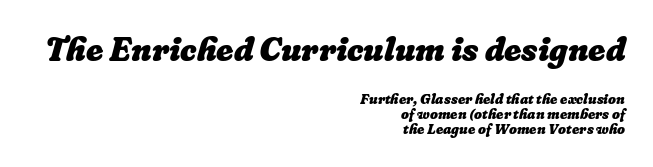
Q: Is the text bold? A: Yes.
Q: Is the text underlined? A: No.
Q: How is the paragraph aligned? A: Right-aligned.
Q: Is the spacing between letters normal or unusually wide? A: Normal.
Q: Is the spacing between lines tight, normal or loose? A: Tight.
Q: Which block of text is set in a larger size, the first (top) or the second (bottom)? A: The first (top) one.
Q: Width (condensed, normal, or wide)? A: Normal.
Q: Stroke contrast? A: Low.
Q: x-height? A: Medium.
Q: Monospaced? A: No.
